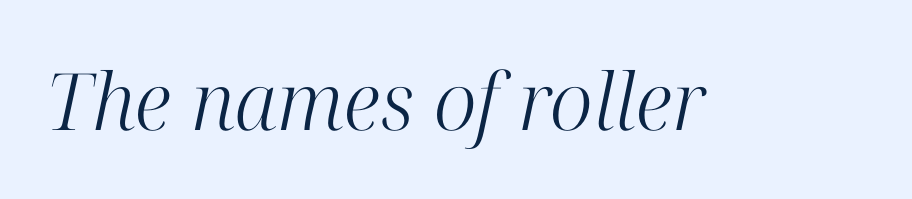
The image shows 79 px light serif type, italic (leaning right); set normal letter spacing, not underlined; high stroke contrast and a medium x-height.
